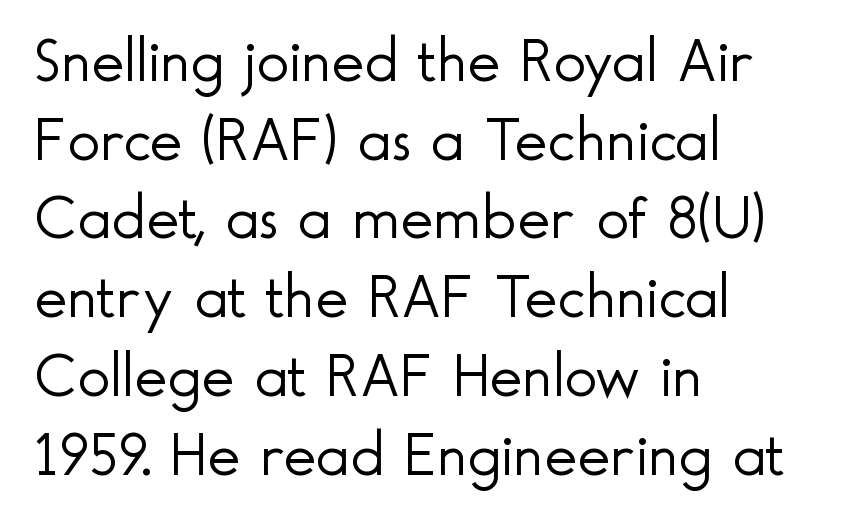
Q: Is the text bold? A: No.
Q: Is the text italic (slanted)? A: No, it is upright.
Q: Is the typeface a serif or a sans-serif typeface? A: Sans-serif.
Q: Is the text underlined? A: No.
Q: How is the paragraph aligned? A: Left-aligned.
Q: Is the spacing between letters normal or unusually wide? A: Normal.
Q: Is the spacing between lines tight, normal or loose? A: Normal.
Q: Width (condensed, normal, or wide)? A: Normal.
Q: x-height? A: Small.
Q: Monospaced? A: No.
